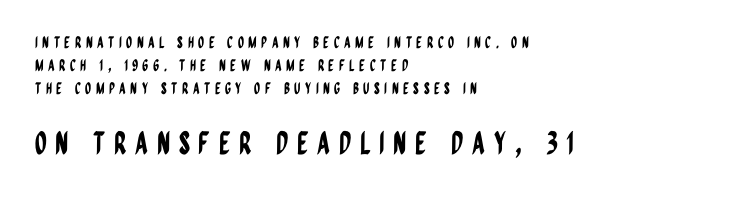
Unlike a traditional serif, this face leaves its strokes unadorned. Notice how the passage keeps a crisp vertical edge on the left only. The designer left line spacing at the default. Glance below the letters and you will spot only blank space.
